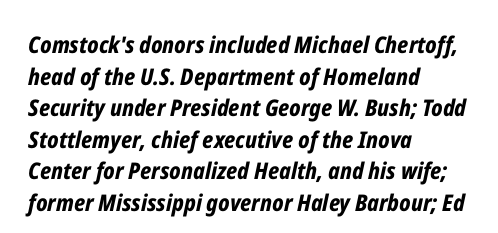
{"italic": "yes", "lean": "right", "slant_degrees": 12, "bold": "yes", "underline": "no", "align": "left", "line_spacing": "normal", "line_spacing_ratio": 1.37, "letter_spacing": "normal", "letter_spacing_em": 0.0, "glyph_px": 23}
